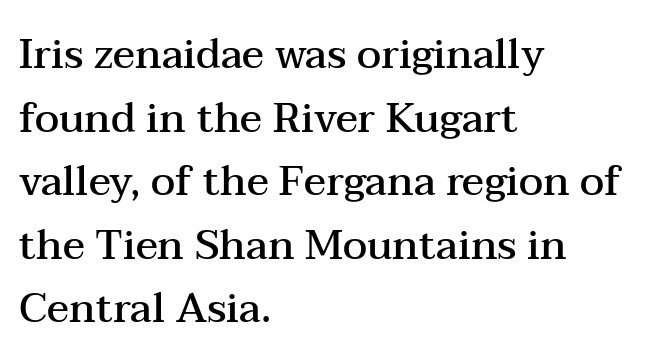
A bare baseline throughout the passage. The rendering uses natural spacing where letterforms have individual widths. The typesetting leans somewhat heavy: a semibold. Observe the ordinary spacing: letters are neighbours, not strangers.
